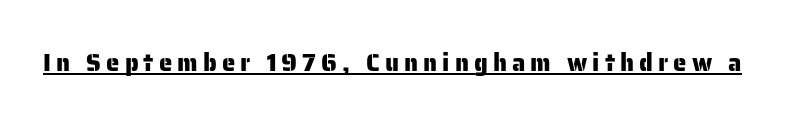
Unlike italic type, these characters show no tilt at all. Between one letter and the next there's a generous, obvious gap. Descenders here cross a horizontal rule under the line.
